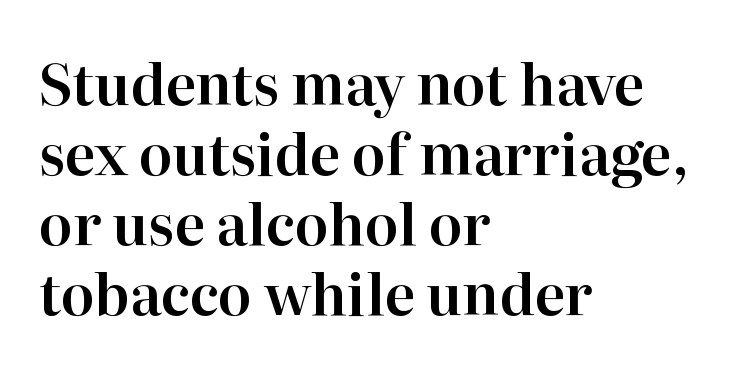
In terms of leading, this rendering sits right in the middle. A serif font was chosen for this passage. Each row of text sits above clean, open space. The passage is arranged the way most books set body copy — flush left. The rendering keeps characters at their native spacing. The rendering uses natural spacing where letterforms have individual widths.
